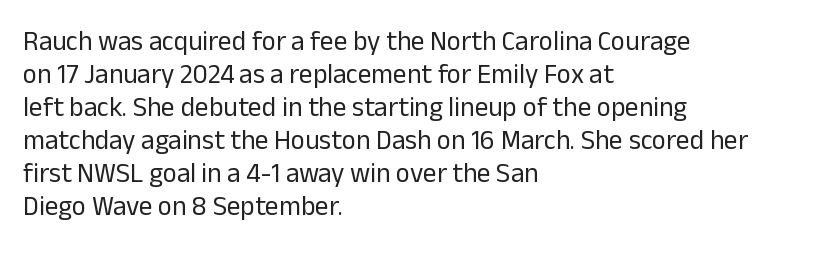
Q: Is the text bold? A: No.
Q: Is the text italic (slanted)? A: No, it is upright.
Q: Is the text underlined? A: No.
Q: How is the paragraph aligned? A: Left-aligned.
Q: Is the spacing between letters normal or unusually wide? A: Normal.
